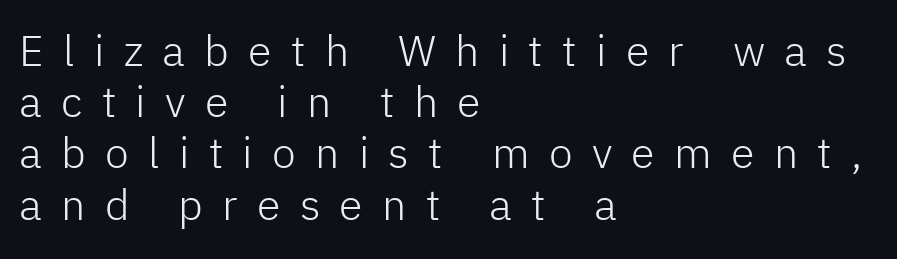
The image shows 43 px light sans-serif type, upright; set left-aligned, line spacing 1.19x, unusually wide letter spacing (+0.45 em), not underlined; low stroke contrast and a medium x-height.
